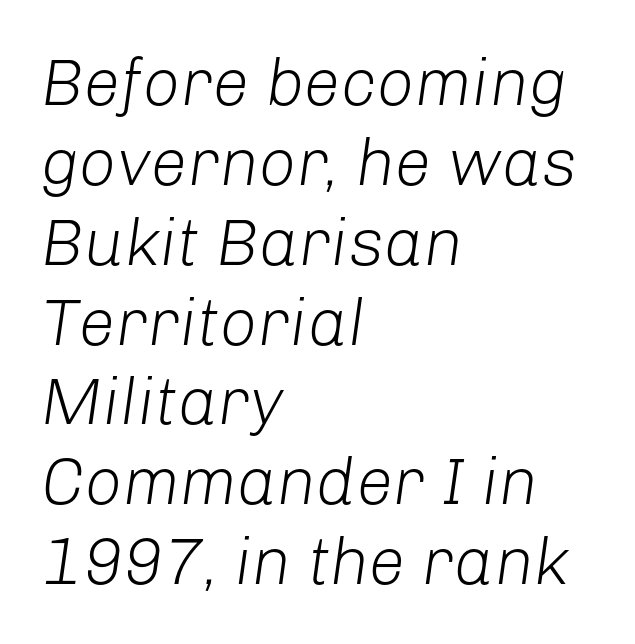
The image shows 66 px light type, italic (leaning right); set left-aligned, line spacing 1.21x, normal letter spacing, not underlined; low stroke contrast and a medium x-height.
